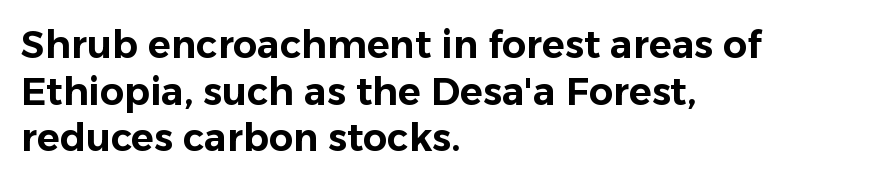
{"serif": "no", "italic": "no", "width": "normal", "stroke_contrast": "low", "x_height": "medium", "monospaced": "no", "underline": "no", "align": "left", "line_spacing_ratio": 1.23, "letter_spacing": "normal", "letter_spacing_em": 0.0, "glyph_px": 38}
